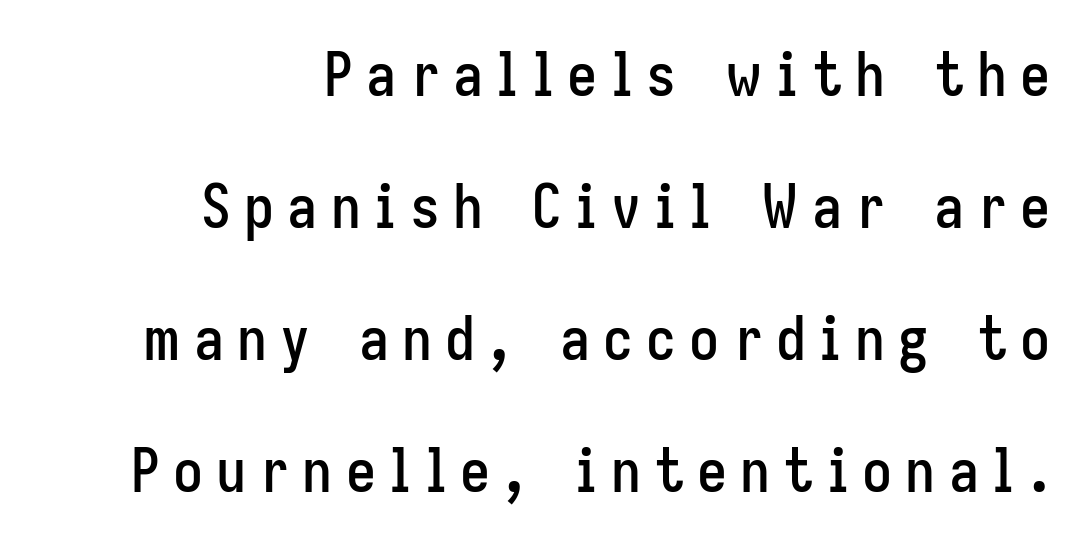
{"serif": "no", "italic": "no", "width": "condensed", "stroke_contrast": "low", "x_height": "medium", "monospaced": "no", "underline": "no", "align": "right", "line_spacing": "loose", "line_spacing_ratio": 2.2, "letter_spacing": "wide", "letter_spacing_em": 0.22, "glyph_px": 60}
